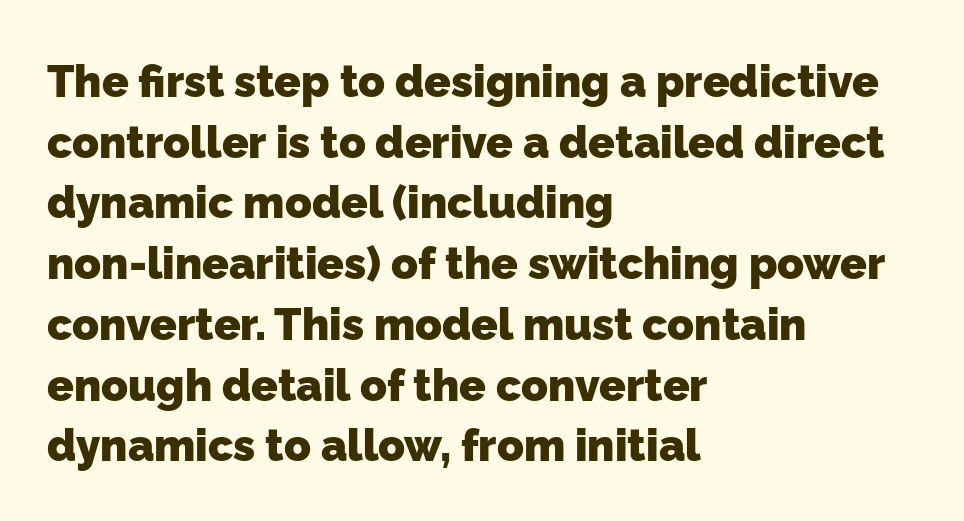
Layout note: lines flush left. Examine the stroke ends and you'll find no serifs. The glyphs are unaccompanied by any horizontal stroke below them. The tracking reads as untouched default to a designer's eye. The leading is moderate, giving the passage an even texture.
